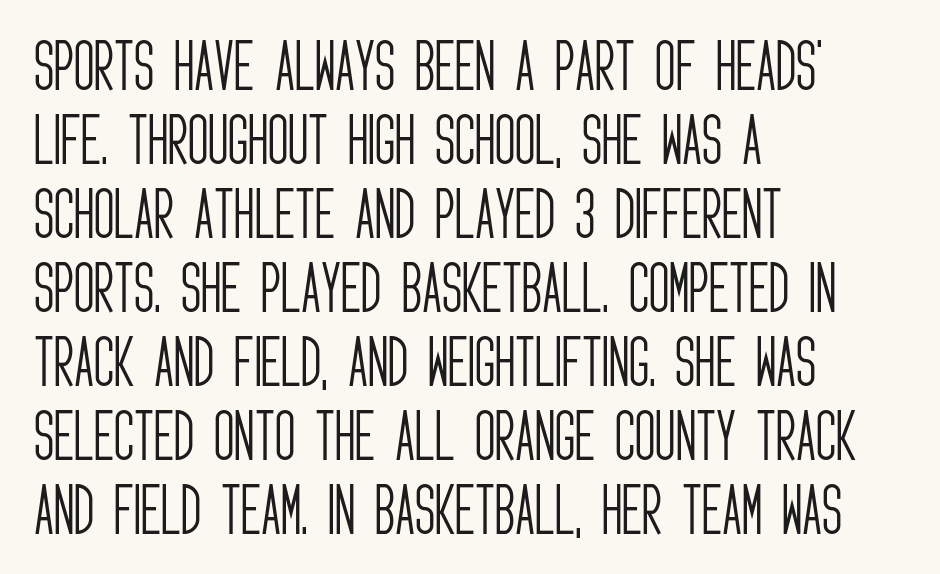
The image shows 56 px light, condensed sans-serif type, upright; set left-aligned, normal line spacing (1.32x), normal letter spacing, not underlined; low stroke contrast and a large x-height.
